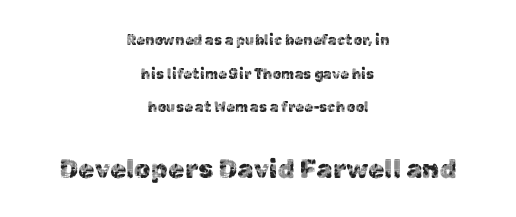
Q: Is the text italic (slanted)? A: No, it is upright.
Q: Is the text underlined? A: No.
Q: How is the paragraph aligned? A: Centered.
Q: Is the spacing between letters normal or unusually wide? A: Normal.
Q: Is the spacing between lines tight, normal or loose? A: Loose.
Q: Which block of text is set in a larger size, the first (top) or the second (bottom)? A: The second (bottom) one.
